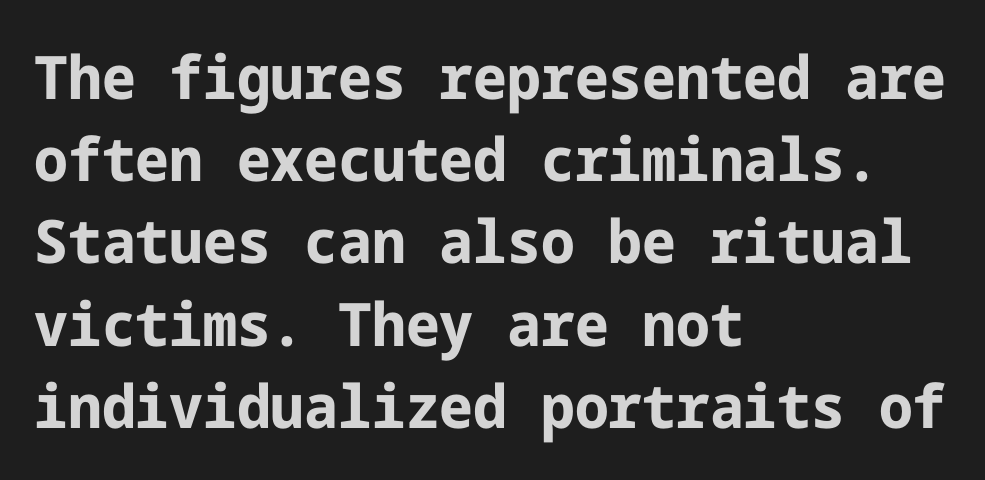
Q: Is the text bold? A: Yes.
Q: Is the text italic (slanted)? A: No, it is upright.
Q: Is the typeface a serif or a sans-serif typeface? A: Sans-serif.
Q: Is the text underlined? A: No.
Q: How is the paragraph aligned? A: Left-aligned.
Q: Is the spacing between letters normal or unusually wide? A: Normal.
Q: Is the spacing between lines tight, normal or loose? A: Normal.
Q: Width (condensed, normal, or wide)? A: Normal.
Q: Stroke contrast? A: Low.
Q: x-height? A: Medium.
